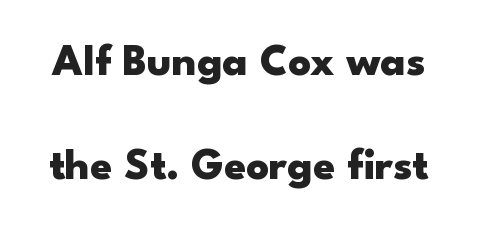
Q: Is the text bold? A: Yes.
Q: Is the text italic (slanted)? A: No, it is upright.
Q: Is the typeface a serif or a sans-serif typeface? A: Sans-serif.
Q: Is the text underlined? A: No.
Q: Is the spacing between letters normal or unusually wide? A: Normal.
Q: Is the spacing between lines tight, normal or loose? A: Loose.
Q: Width (condensed, normal, or wide)? A: Wide.
Q: Stroke contrast? A: Low.
Q: x-height? A: Small.
Q: Monospaced? A: No.
